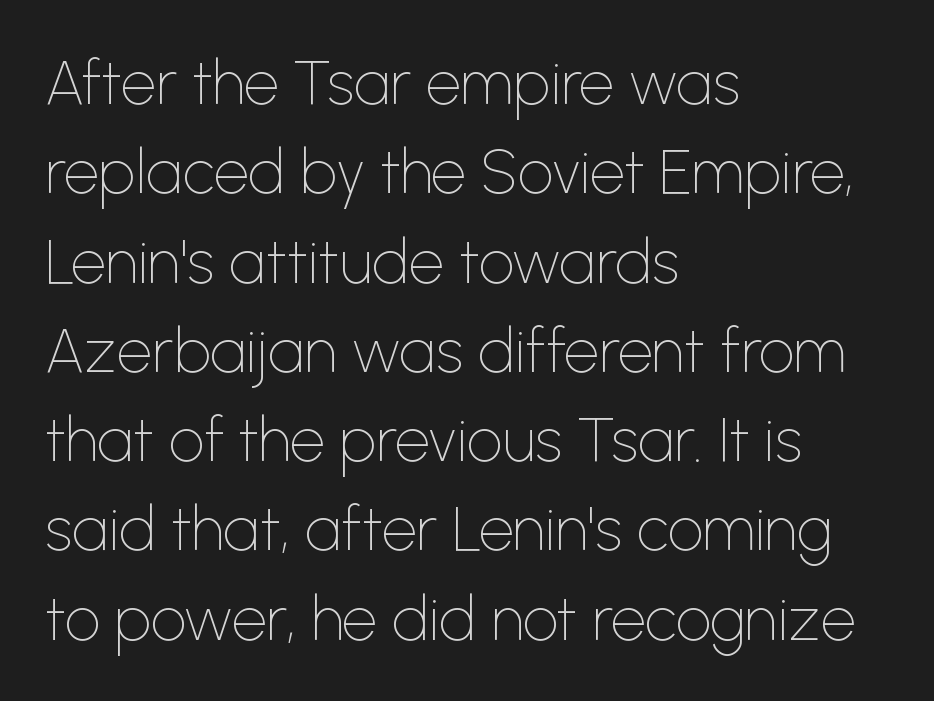
The image shows 62 px thin sans-serif type, upright; set left-aligned, normal line spacing (1.44x), normal letter spacing, not underlined; low stroke contrast and a medium x-height.
